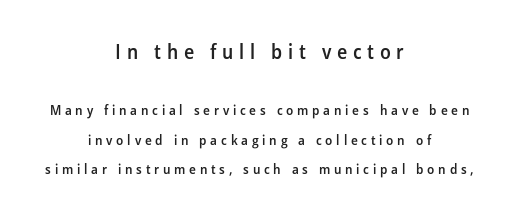
Lines of text with bare space underneath. Notice the strokes are somewhat thickened but not fully heavy: this is a semibold. This block would shrink considerably if given ordinary leading; it's expanded now. Quick note: not italic, upright. Someone cranked the tracking dial way up on this one. The emphasis by scale lands on block number one, above.
